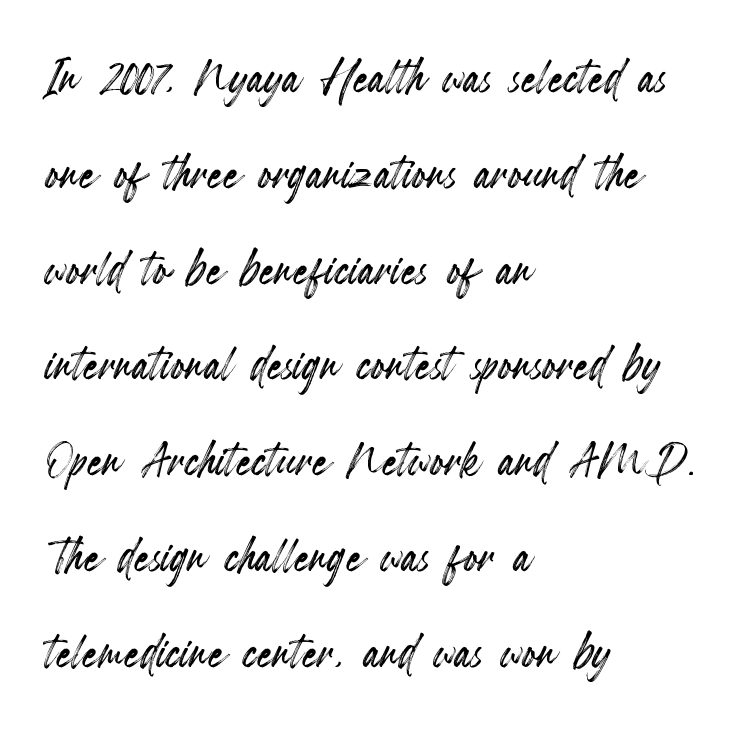
The image shows 61 px condensed type; set left-aligned, normal line spacing (1.57x), normal letter spacing, not underlined; a small x-height.
